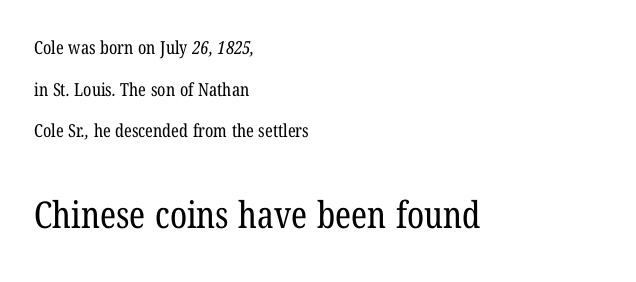
Do the characters align in a grid? No, the font is proportional. Counters stay open thanks to moderate or lighter strokes. Top chunk: small. Bottom chunk: large. Does extra space separate the letters? No, they use regular spacing.
